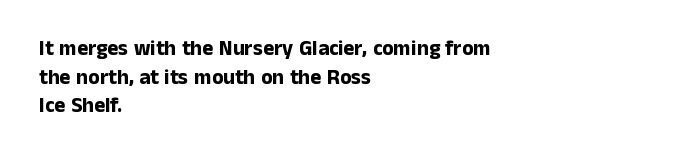
Q: Is the text bold? A: Yes.
Q: Is the text italic (slanted)? A: No, it is upright.
Q: Is the text underlined? A: No.
Q: How is the paragraph aligned? A: Left-aligned.
Q: Is the spacing between letters normal or unusually wide? A: Normal.
Q: Is the spacing between lines tight, normal or loose? A: Normal.
